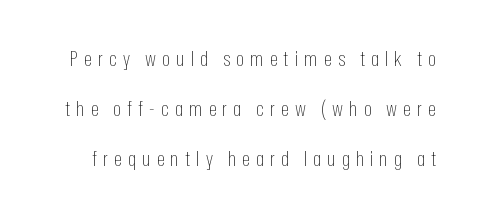
{"italic": "no", "bold": "no", "underline": "no", "line_spacing": "loose", "line_spacing_ratio": 2.38, "letter_spacing": "wide", "letter_spacing_em": 0.29, "glyph_px": 21}
